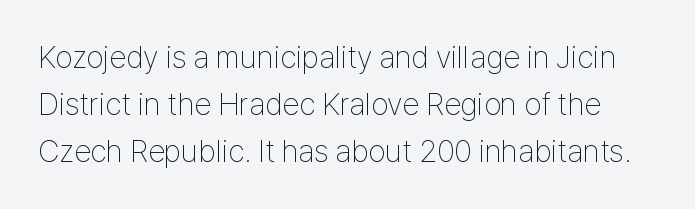
{"serif": "no", "italic": "no", "bold": "no", "weight": "thin", "width": "condensed", "stroke_contrast": "low", "x_height": "medium", "monospaced": "no", "underline": "no", "line_spacing": "normal", "line_spacing_ratio": 1.52, "letter_spacing": "normal", "letter_spacing_em": 0.0, "glyph_px": 31}
